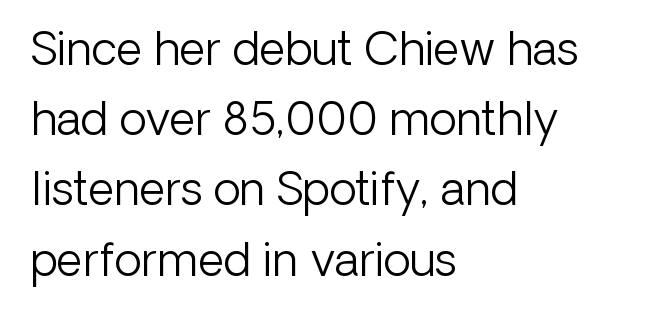
The string is rendered with underlining switched off. Caption: standard tracking, unaltered. Each letter keeps its own natural width here, so spacing adapts to shape. Stems here are at most as thick as an everyday book face. Note: no serifs on the glyphs. Style check: upright.
